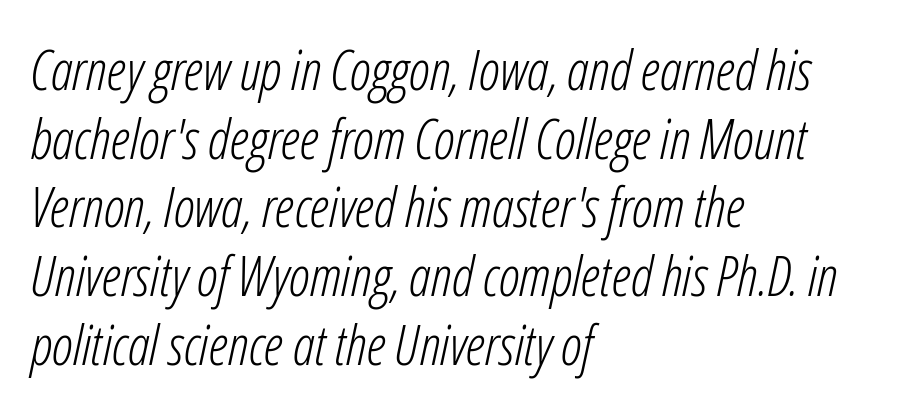
The horizontal fit of the characters is conventional and even. Is there much room between lines? A standard amount, neither cramped nor airy. The rendering uses natural spacing where letterforms have individual widths. Tall strokes in this sample are angled rather than plumb. Typeset ragged right — the left edge is the straight one.
